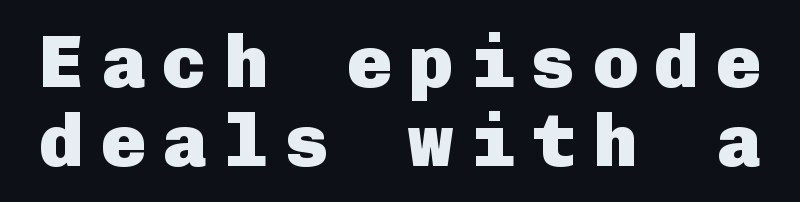
The image shows 75 px heavy sans-serif type, upright; set tight line spacing (1.06x), unusually wide letter spacing (+0.22 em), not underlined; low stroke contrast and a medium x-height.
